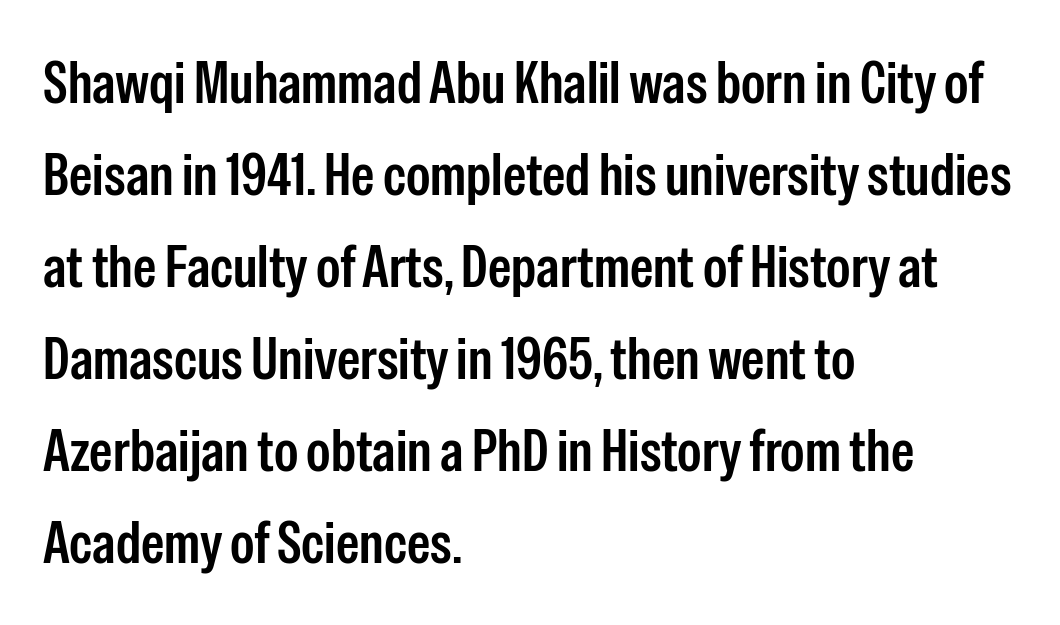
{"serif": "no", "italic": "no", "bold": "semi", "weight": "semibold", "width": "condensed", "stroke_contrast": "low", "x_height": "medium", "monospaced": "no", "underline": "no", "align": "left", "line_spacing": "normal", "line_spacing_ratio": 1.56, "letter_spacing": "normal", "letter_spacing_em": 0.0, "glyph_px": 59}
